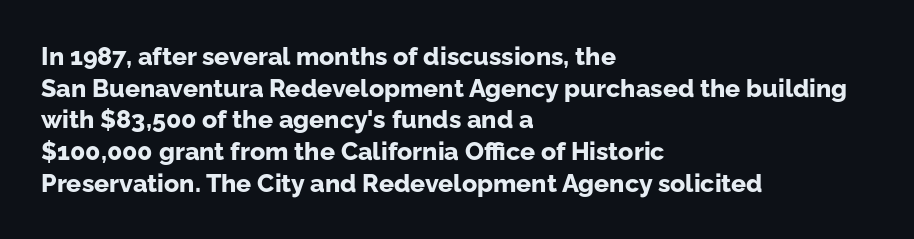
Q: Is the text bold? A: Yes.
Q: Is the text italic (slanted)? A: No, it is upright.
Q: Is the text underlined? A: No.
Q: How is the paragraph aligned? A: Left-aligned.
Q: Is the spacing between letters normal or unusually wide? A: Normal.
Q: Is the spacing between lines tight, normal or loose? A: Normal.
